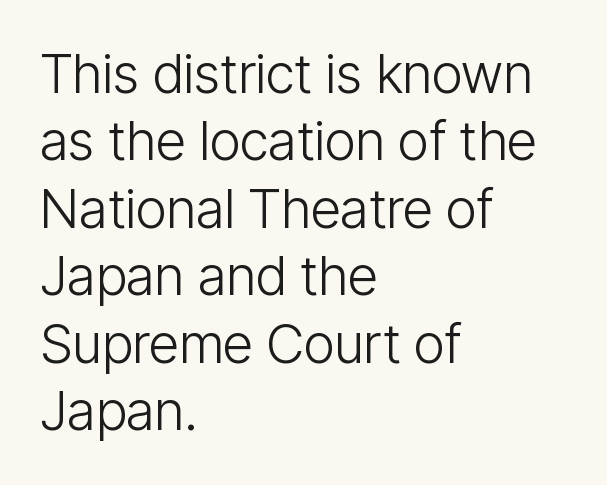
The image shows 54 px light, condensed sans-serif type, upright; set left-aligned, normal line spacing (1.25x), normal letter spacing, not underlined; low stroke contrast and a medium x-height.
